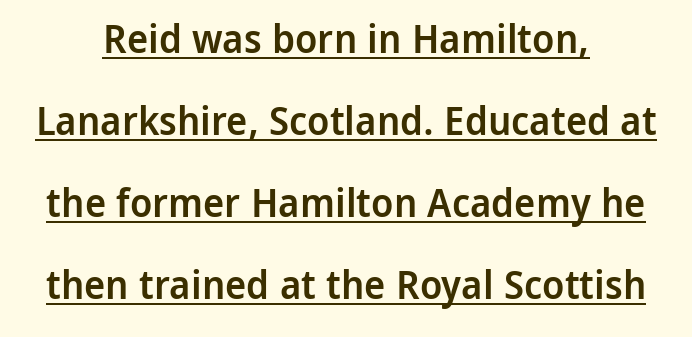
The image shows 40 px semibold sans-serif type, upright; set centered, loose line spacing (2.05x), normal letter spacing, underlined; low stroke contrast and a medium x-height.
